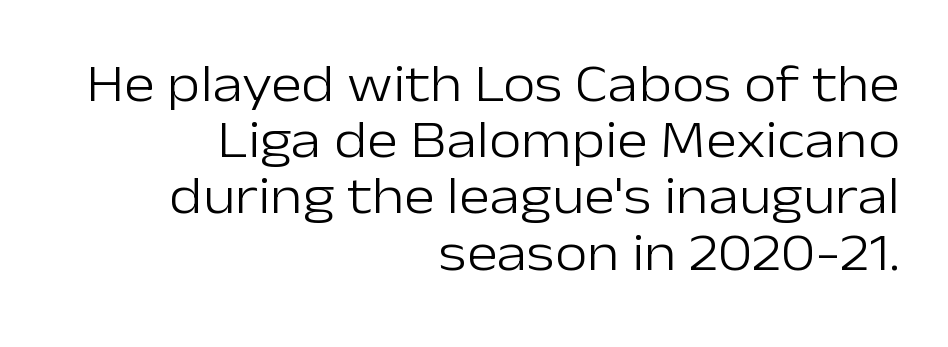
{"serif": "no", "italic": "no", "bold": "no", "weight": "light", "width": "normal", "stroke_contrast": "low", "x_height": "medium", "monospaced": "no", "underline": "no", "align": "right", "line_spacing": "tight", "line_spacing_ratio": 1.06, "letter_spacing": "normal", "letter_spacing_em": 0.0, "glyph_px": 53}
